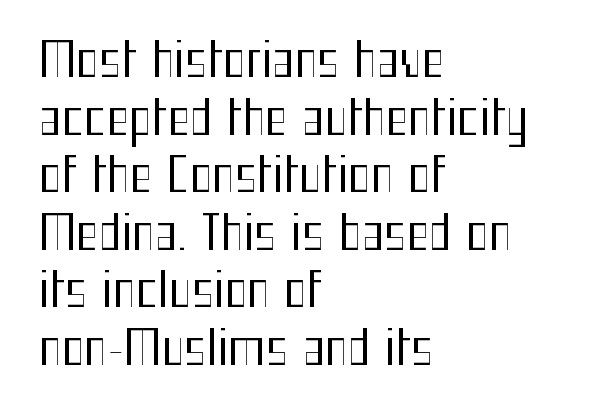
The characters display no serif detailing; their extremities are plain. This sample is left-justified, so line endings fall wherever the words run out. These lines were composed using upright roman letters. Stem width sits at or under what a default text font uses.
